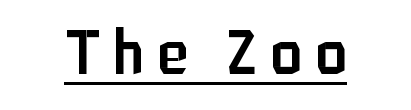
Every word sits above its own underline. Visually the block forms a symmetrical silhouette, jagged on both flanks. What stands out about the letter spacing? Its width — letters are far apart. Bold? Not quite — semibold, heavier than regular but stopping short. Posture: straight, roman, zero tilt.
